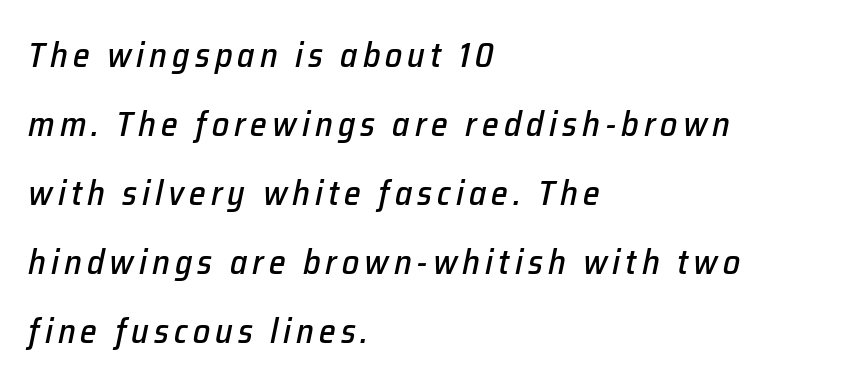
Q: Is the text italic (slanted)? A: Yes, it leans right by about 12 degrees.
Q: Is the text underlined? A: No.
Q: How is the paragraph aligned? A: Left-aligned.
Q: Is the spacing between lines tight, normal or loose? A: Loose.
Q: Width (condensed, normal, or wide)? A: Normal.
Q: Stroke contrast? A: Low.
Q: x-height? A: Medium.
Q: Monospaced? A: No.
